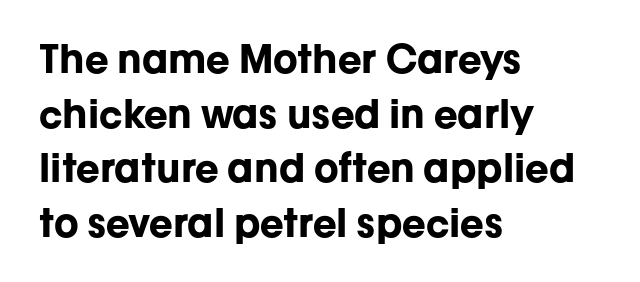
The face used here is proportionally spaced, like ordinary book or web type. The ragged edge is on the right, which tells us the setting is flush left. The rendering uses a moderate line-height, typical for paragraphs. Note: no serifs on the glyphs.
